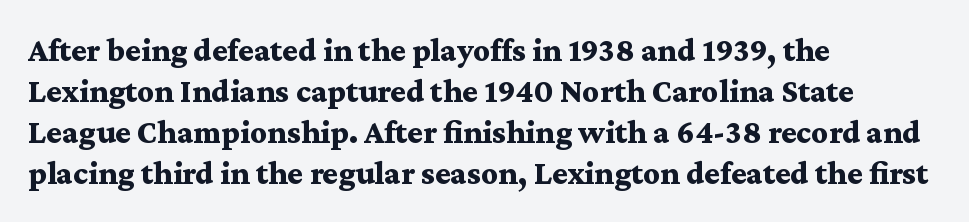
The image shows 33 px bold, wide serif type, upright; set left-aligned, line spacing 1.24x, normal letter spacing, not underlined; medium stroke contrast and a medium x-height.
